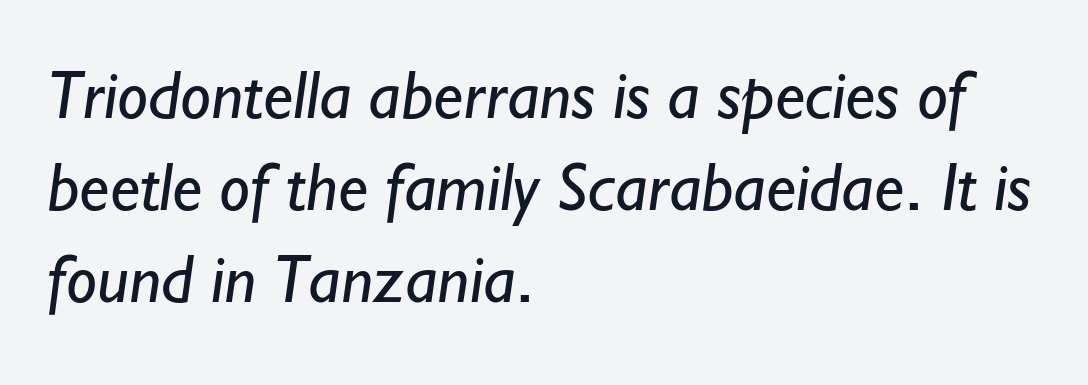
Q: Is the text bold? A: No.
Q: Is the typeface a serif or a sans-serif typeface? A: Sans-serif.
Q: Is the text underlined? A: No.
Q: How is the paragraph aligned? A: Left-aligned.
Q: Is the spacing between letters normal or unusually wide? A: Normal.
Q: Is the spacing between lines tight, normal or loose? A: Normal.
Q: Width (condensed, normal, or wide)? A: Normal.
Q: Stroke contrast? A: Low.
Q: x-height? A: Small.
Q: Monospaced? A: No.
